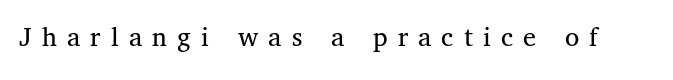
Q: Is the text bold? A: No.
Q: Is the text italic (slanted)? A: No, it is upright.
Q: Is the typeface a serif or a sans-serif typeface? A: Serif.
Q: Is the text underlined? A: No.
Q: Is the spacing between letters normal or unusually wide? A: Unusually wide.
Q: Width (condensed, normal, or wide)? A: Normal.
Q: Stroke contrast? A: Medium.
Q: x-height? A: Medium.
Q: Monospaced? A: No.
